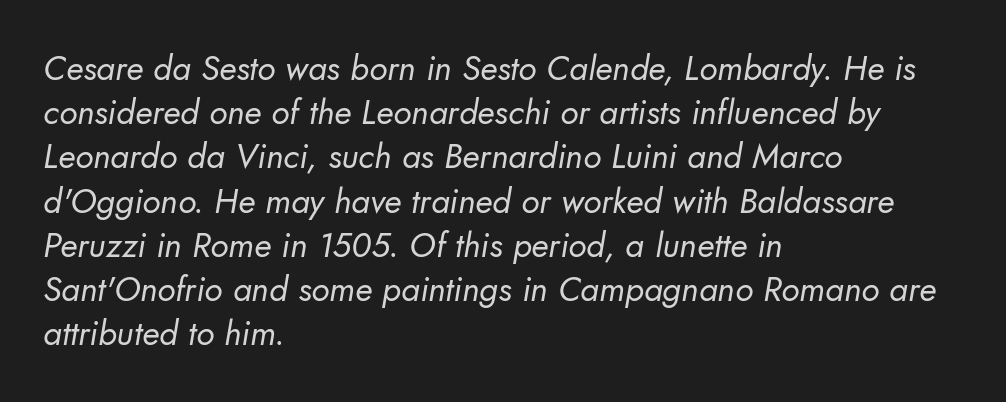
The image shows 34 px regular-weight sans-serif type; set left-aligned, normal line spacing (1.3x), normal letter spacing, not underlined; low stroke contrast and a small x-height.
